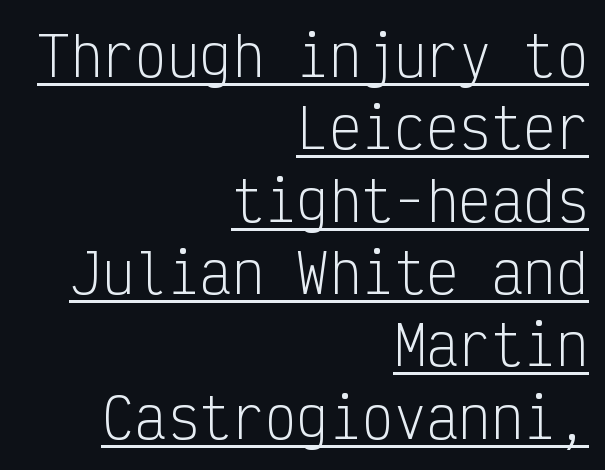
Q: Is the text bold? A: No.
Q: Is the text italic (slanted)? A: No, it is upright.
Q: Is the typeface a serif or a sans-serif typeface? A: Sans-serif.
Q: Is the text underlined? A: Yes.
Q: How is the paragraph aligned? A: Right-aligned.
Q: Is the spacing between letters normal or unusually wide? A: Normal.
Q: Is the spacing between lines tight, normal or loose? A: Normal.
Q: Width (condensed, normal, or wide)? A: Condensed.
Q: Stroke contrast? A: Low.
Q: x-height? A: Medium.
Q: Monospaced? A: Yes.
